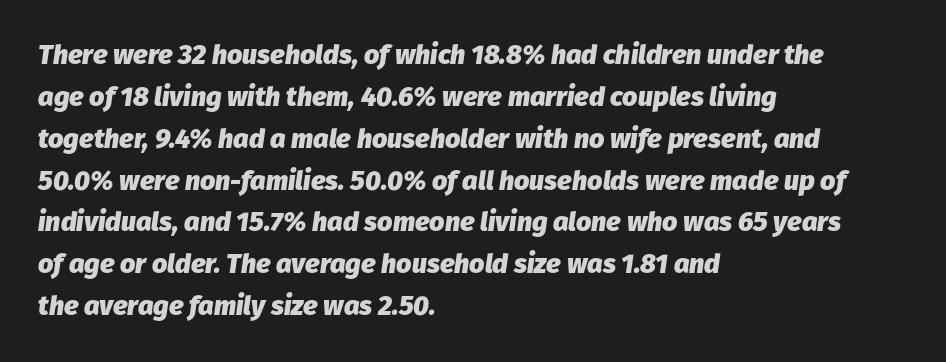
{"italic": "yes", "lean": "right", "slant_degrees": 8, "bold": "yes", "underline": "no", "align": "left", "line_spacing": "normal", "line_spacing_ratio": 1.55, "letter_spacing": "normal", "letter_spacing_em": 0.0, "glyph_px": 27}
